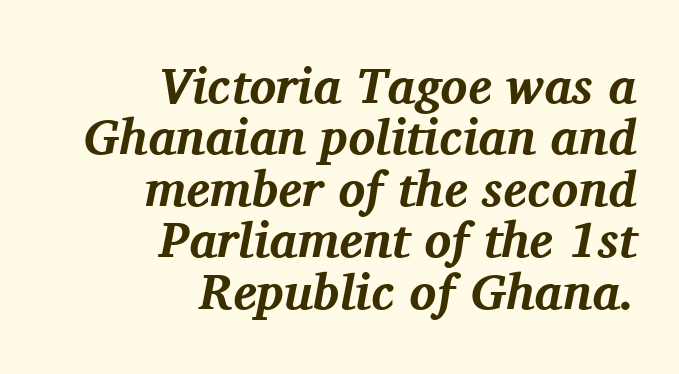
The image shows 50 px bold serif type, italic (leaning right); set right-aligned, tight line spacing (1.03x), normal letter spacing, not underlined; medium stroke contrast and a medium x-height.
